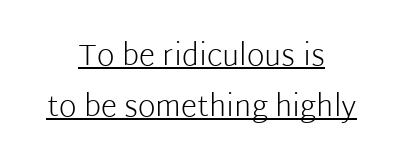
{"serif": "no", "italic": "no", "bold": "no", "weight": "light", "width": "normal", "stroke_contrast": "low", "x_height": "medium", "monospaced": "no", "underline": "yes", "align": "center", "line_spacing": "normal", "line_spacing_ratio": 1.7, "letter_spacing": "normal", "letter_spacing_em": 0.0, "glyph_px": 30}
